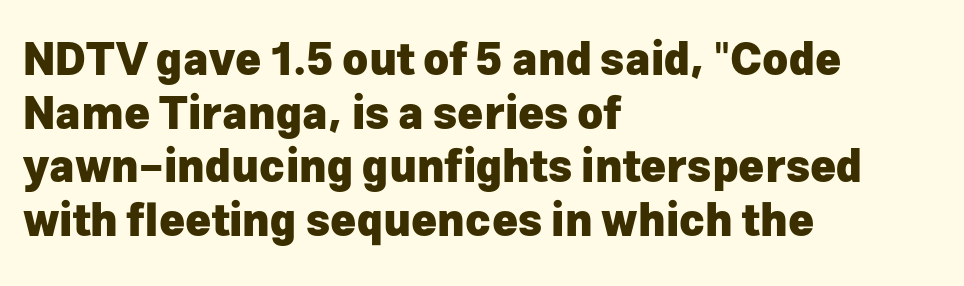
The image shows 44 px heavy sans-serif type, upright; set left-aligned, line spacing 1.22x, normal letter spacing, not underlined; low stroke contrast and a medium x-height.
